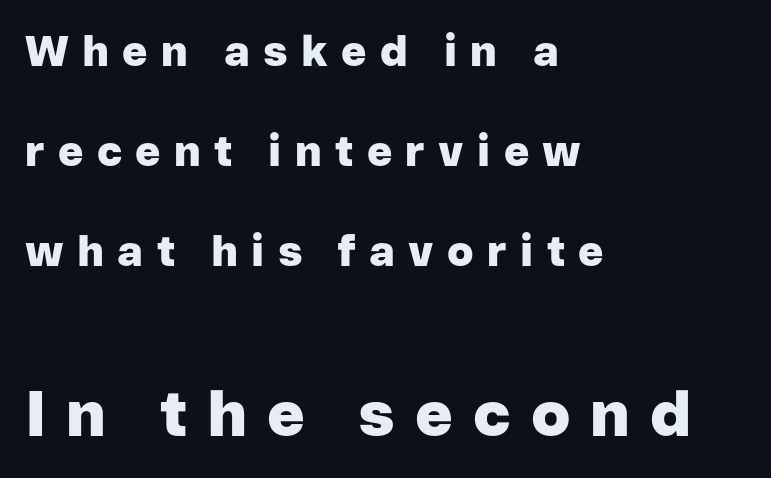
Proportional: the letters do not fall into vertical columns. The glyphs in this specimen are sans serif. Block two is the big one; block one sits smaller above it. Reading down the column, the eye jumps a long way to each next line.
